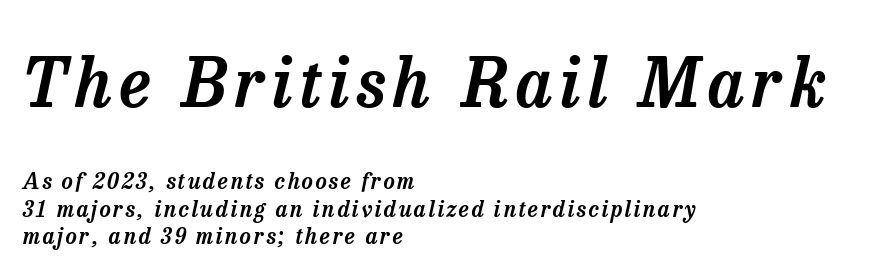
{"serif": "yes", "italic": "yes", "lean": "right", "slant_degrees": 13, "width": "normal", "stroke_contrast": "low", "x_height": "medium", "monospaced": "no", "underline": "no", "align": "left", "line_spacing": "normal", "line_spacing_ratio": 1.26, "larger_block": "first", "size_ratio": 3.05, "glyph_px": 67}
